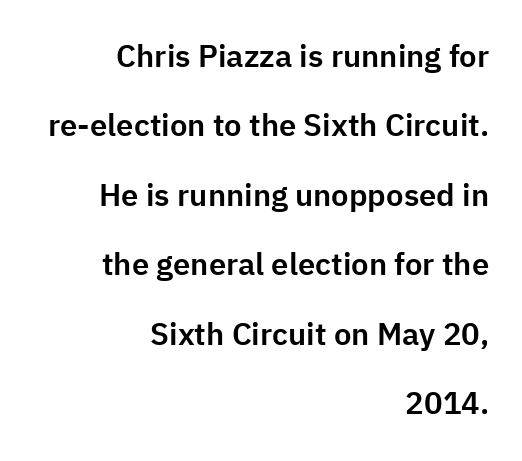
Q: Is the text italic (slanted)? A: No, it is upright.
Q: Is the typeface a serif or a sans-serif typeface? A: Sans-serif.
Q: Is the text underlined? A: No.
Q: How is the paragraph aligned? A: Right-aligned.
Q: Is the spacing between letters normal or unusually wide? A: Normal.
Q: Is the spacing between lines tight, normal or loose? A: Loose.
Q: Width (condensed, normal, or wide)? A: Normal.
Q: Stroke contrast? A: Low.
Q: x-height? A: Medium.
Q: Monospaced? A: No.
